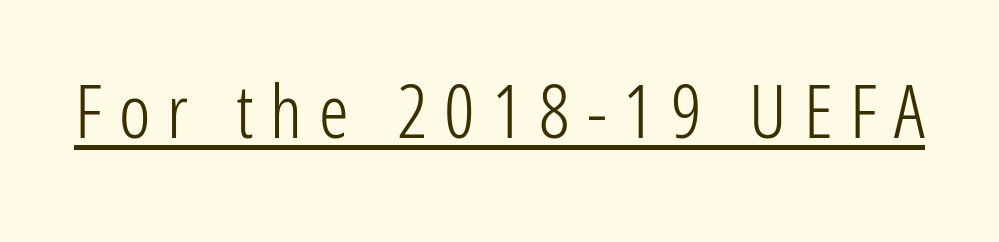
The image shows 74 px light, condensed sans-serif type, upright; set unusually wide letter spacing (+0.23 em), underlined; low stroke contrast and a medium x-height.
